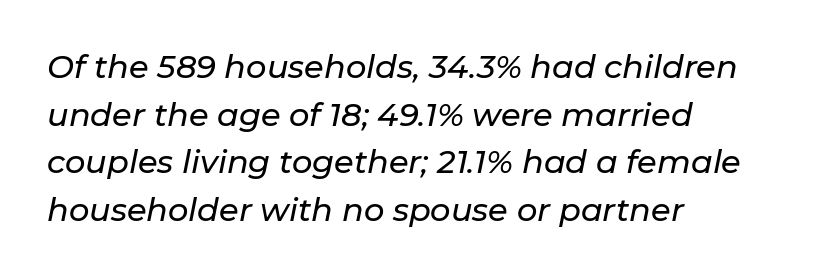
{"italic": "yes", "lean": "right", "slant_degrees": 11, "width": "normal", "stroke_contrast": "low", "x_height": "medium", "monospaced": "no", "underline": "no", "align": "left", "line_spacing": "normal", "line_spacing_ratio": 1.49, "letter_spacing": "normal", "letter_spacing_em": 0.0, "glyph_px": 32}
